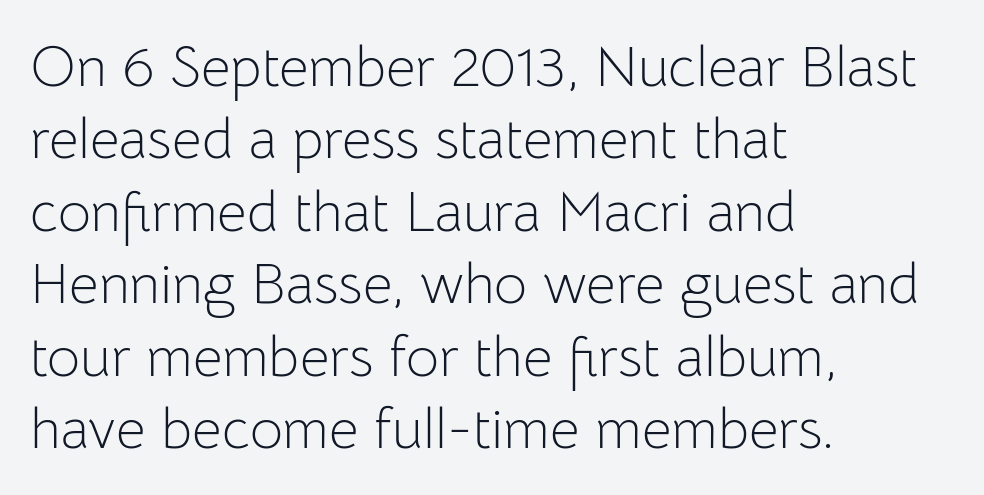
All the whitespace from short lines collects on the right. Nothing heavy about these letters — not bold at all. Looks like regular typesetting: each glyph gets only the width it needs. The foot of each line stays bare and open.
